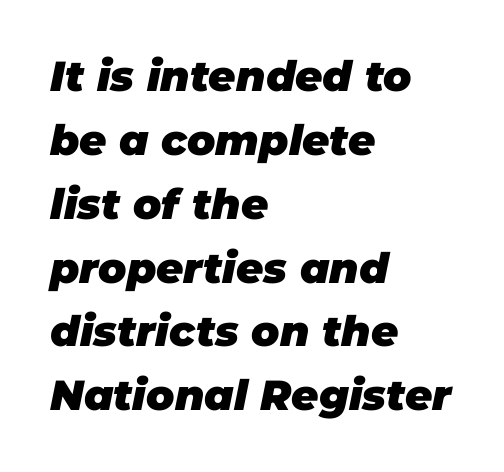
Q: Is the text bold? A: Yes.
Q: Is the text italic (slanted)? A: Yes, it leans right by about 11 degrees.
Q: Is the text underlined? A: No.
Q: How is the paragraph aligned? A: Left-aligned.
Q: Is the spacing between letters normal or unusually wide? A: Normal.
Q: Is the spacing between lines tight, normal or loose? A: Normal.
Q: Width (condensed, normal, or wide)? A: Normal.
Q: Stroke contrast? A: Low.
Q: x-height? A: Large.
Q: Monospaced? A: No.
